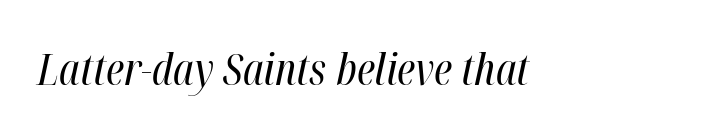
Q: Is the text bold? A: No.
Q: Is the text italic (slanted)? A: Yes, it leans right by about 12 degrees.
Q: Is the text underlined? A: No.
Q: Is the spacing between letters normal or unusually wide? A: Normal.
Q: Width (condensed, normal, or wide)? A: Condensed.
Q: Stroke contrast? A: High.
Q: x-height? A: Medium.
Q: Monospaced? A: No.
